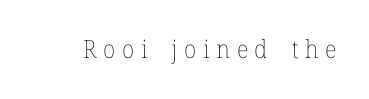
Descender tails drop into unmarked territory. How are the letters spaced? Widely, with obvious added tracking. Heaviness? Minimal to ordinary, like unemphasized prose. These lines were composed using upright roman letters.
